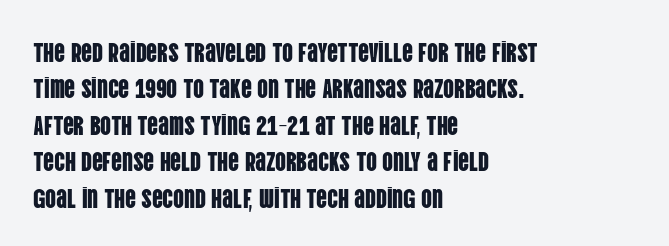
Tracking value appears to be zero — textbook default spacing. The type sits square on the baseline with zero lean. A clean baseline with only descenders dipping below it. Is the block centered? No — it sits flush against the left margin. Notice how descenders clear the ascenders below comfortably — that's standard leading.
